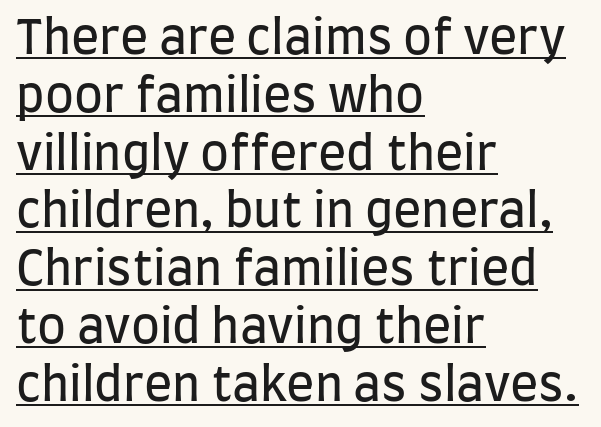
The image shows 47 px regular-weight, condensed sans-serif type, upright; set left-aligned, line spacing 1.23x, normal letter spacing, underlined; low stroke contrast and a large x-height.
